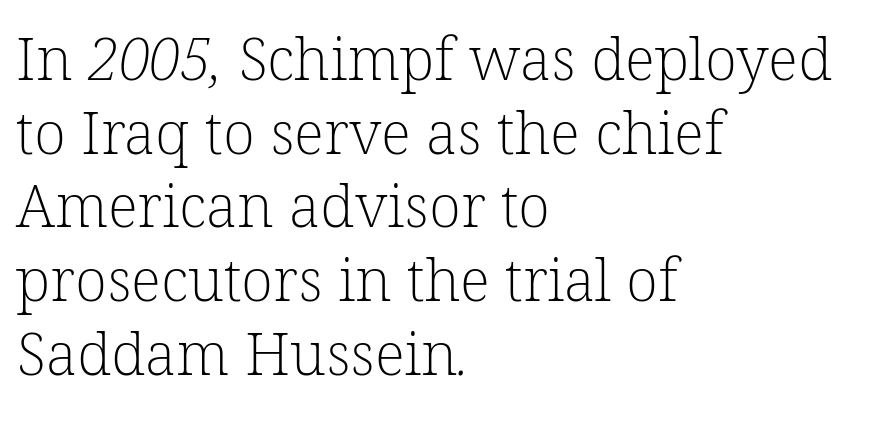
The image shows 59 px light serif type; set left-aligned, normal line spacing (1.25x), normal letter spacing, not underlined; low stroke contrast and a medium x-height.
